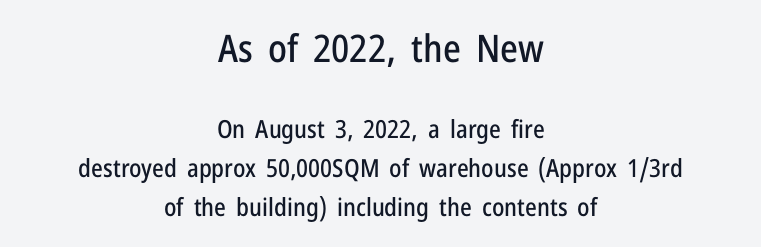
The leading is moderate, giving the passage an even texture. The words here are not underlined. Glyph-to-glyph distance matches everyday printed text. To sum up the face: it is a sans, with no serifs. Tall strokes in this sample are plumb rather than angled. The typesetter chose a symmetrical, centered arrangement here.
